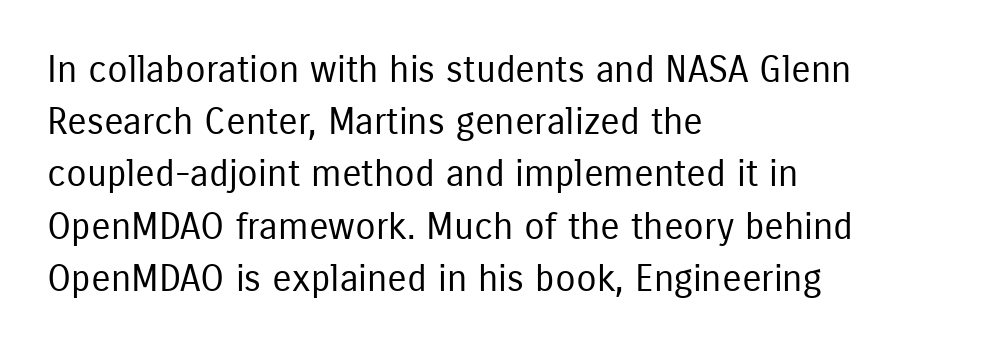
{"serif": "no", "italic": "no", "bold": "no", "weight": "regular", "width": "condensed", "stroke_contrast": "low", "x_height": "medium", "monospaced": "no", "underline": "no", "align": "left", "line_spacing": "normal", "line_spacing_ratio": 1.41, "letter_spacing": "normal", "letter_spacing_em": 0.0, "glyph_px": 37}
